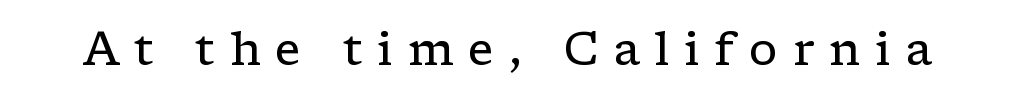
Does the type have serifs? Yes, each stem ends in a small foot. Nobody drew a line under any word here. Honestly, the letter spacing is so wide it's the main thing you notice. Vertical stems look standard width or narrower in stroke. Is this a fixed-width face? No — the glyphs have proportional, varying widths. Do the letters lean? They stand straight.
